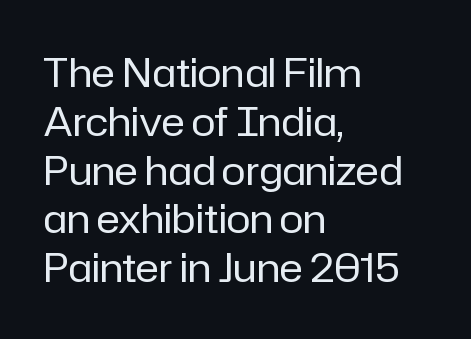
{"serif": "no", "italic": "no", "bold": "no", "weight": "regular", "width": "normal", "stroke_contrast": "low", "x_height": "medium", "monospaced": "no", "underline": "no", "align": "left", "line_spacing_ratio": 1.22, "letter_spacing": "normal", "letter_spacing_em": 0.0, "glyph_px": 40}
